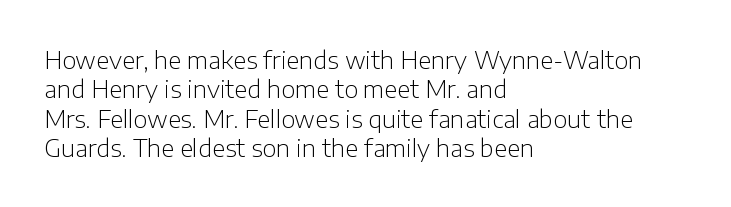
Notice how the stems are strictly vertical — no italics here. Standard letterfit; no display-style spreading of the glyphs. The space beneath each line is pristine and unruled. Counters stay open thanks to moderate or lighter strokes. A classic flush-left, rag-right setting is used for this passage.
